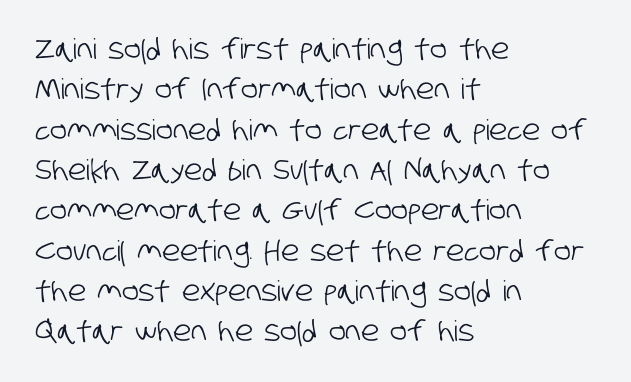
Q: Is the typeface a serif or a sans-serif typeface? A: Sans-serif.
Q: Is the text underlined? A: No.
Q: How is the paragraph aligned? A: Left-aligned.
Q: Is the spacing between letters normal or unusually wide? A: Normal.
Q: Is the spacing between lines tight, normal or loose? A: Normal.
Q: Width (condensed, normal, or wide)? A: Condensed.
Q: Stroke contrast? A: Low.
Q: x-height? A: Large.
Q: Monospaced? A: No.
